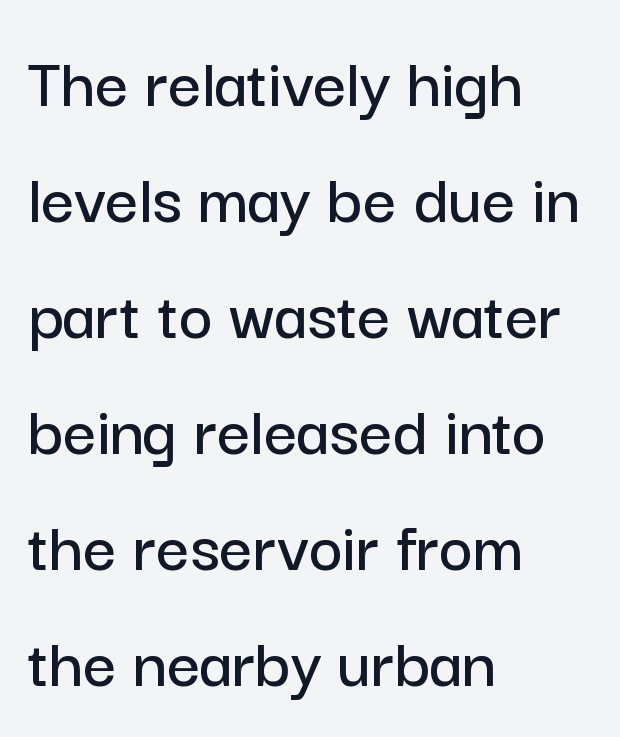
The image shows 73 px sans-serif type, upright; set left-aligned, normal line spacing (1.59x), normal letter spacing, not underlined; low stroke contrast and a medium x-height.
